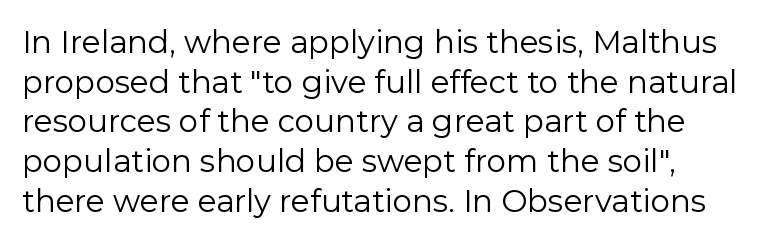
Q: Is the text bold? A: No.
Q: Is the text italic (slanted)? A: No, it is upright.
Q: Is the typeface a serif or a sans-serif typeface? A: Sans-serif.
Q: Is the text underlined? A: No.
Q: Is the spacing between letters normal or unusually wide? A: Normal.
Q: Is the spacing between lines tight, normal or loose? A: Normal.
Q: Width (condensed, normal, or wide)? A: Normal.
Q: Stroke contrast? A: Low.
Q: x-height? A: Medium.
Q: Monospaced? A: No.
